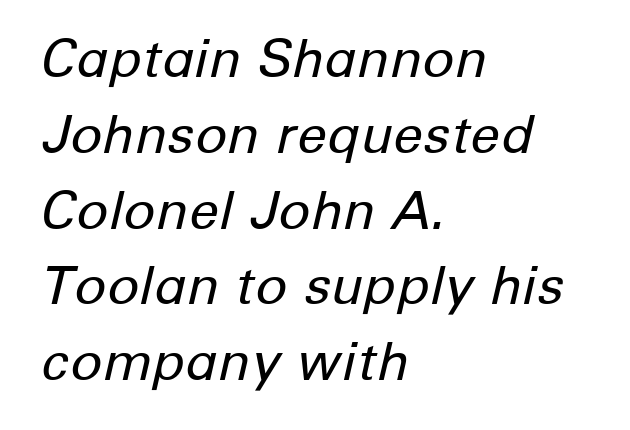
Q: Is the text bold? A: No.
Q: Is the text italic (slanted)? A: Yes, it leans right by about 12 degrees.
Q: Is the text underlined? A: No.
Q: How is the paragraph aligned? A: Left-aligned.
Q: Is the spacing between letters normal or unusually wide? A: Normal.
Q: Is the spacing between lines tight, normal or loose? A: Normal.
Q: Width (condensed, normal, or wide)? A: Normal.
Q: Stroke contrast? A: Low.
Q: x-height? A: Medium.
Q: Monospaced? A: No.
